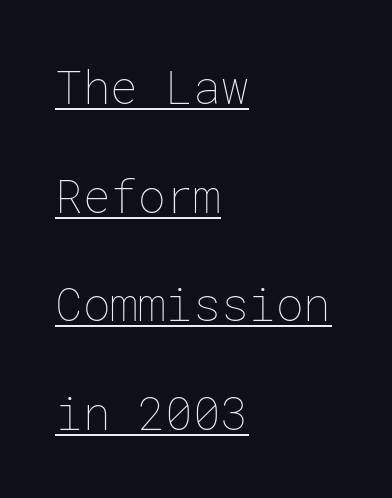
This is the regular roman posture of the typeface. Honestly, the letter spacing is just normal — you wouldn't notice it. The face used here appears with an underline applied. No extra ink here — the face is not bold. The ragged edge is on the right, which tells us the setting is flush left. This block would shrink considerably if given ordinary leading; it's expanded now.
